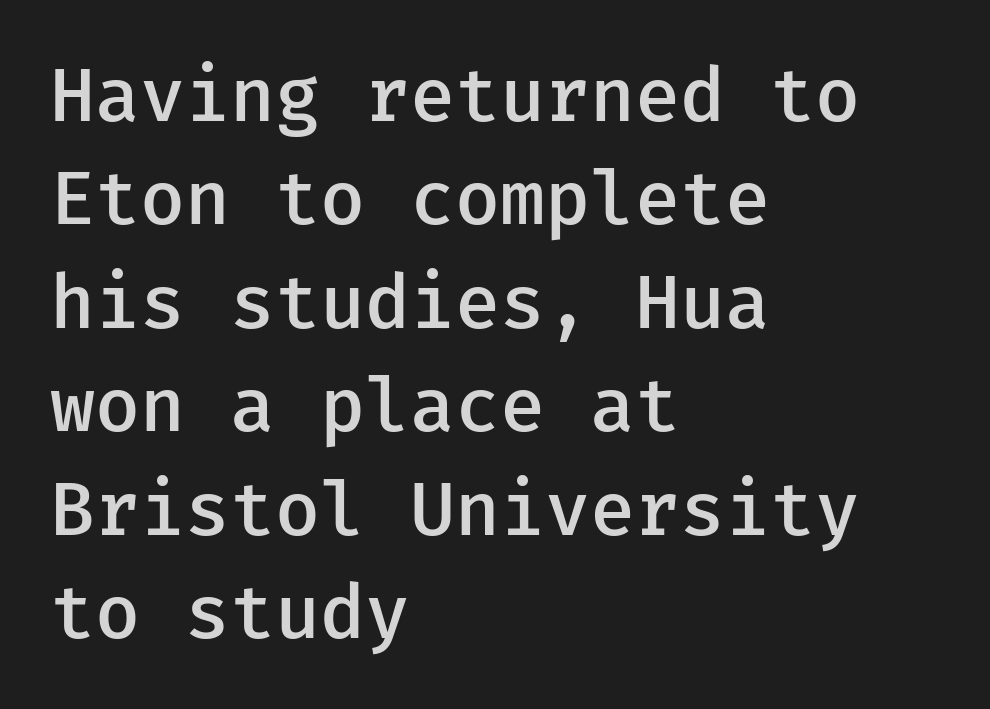
Q: Is the text bold? A: Semi-bold.
Q: Is the text italic (slanted)? A: No, it is upright.
Q: Is the typeface a serif or a sans-serif typeface? A: Sans-serif.
Q: Is the text underlined? A: No.
Q: How is the paragraph aligned? A: Left-aligned.
Q: Is the spacing between letters normal or unusually wide? A: Normal.
Q: Is the spacing between lines tight, normal or loose? A: Normal.
Q: Width (condensed, normal, or wide)? A: Normal.
Q: Stroke contrast? A: Low.
Q: x-height? A: Medium.
